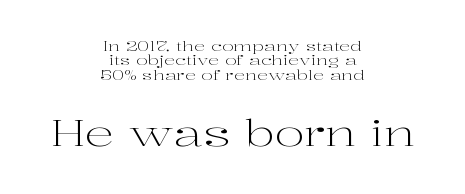
The image shows 36 px light, wide serif type, upright; set centered, tight line spacing (1.03x), normal letter spacing, not underlined; the second (bottom) block is 2.57x larger; high stroke contrast and a medium x-height.
